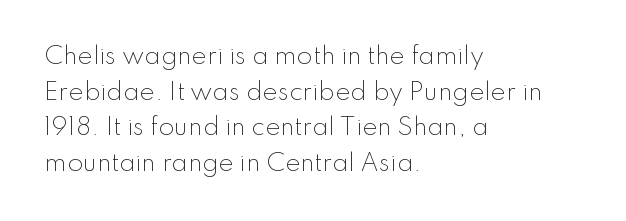
Baseline-to-baseline distance is the conventional proportion of letter height. The passage is arranged the way most books set body copy — flush left. The glyphs are unaccompanied by any horizontal stroke below them. The gaps between neighbouring characters are ordinary and unremarkable.
